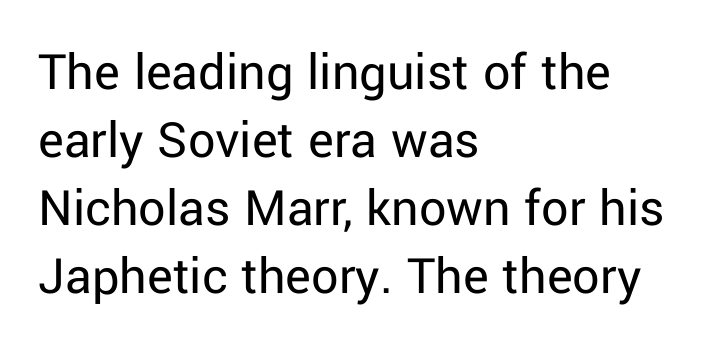
The image shows 54 px regular-weight sans-serif type, upright; set left-aligned, normal line spacing (1.26x), normal letter spacing, not underlined; low stroke contrast and a medium x-height.
